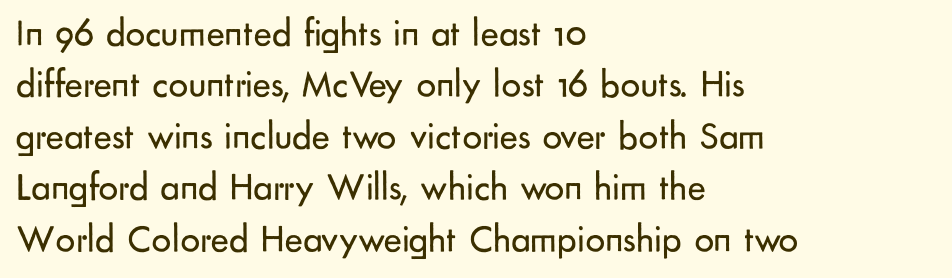
Weight: not bold — regular or lighter. The rendering anchors every line to the left-hand side. Is there any slant? The stems are plumb. Glance below the letters and you will spot only blank space.
